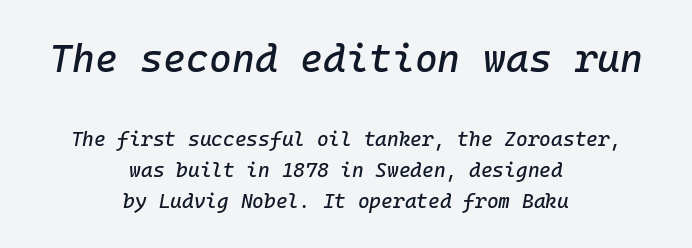
{"italic": "yes", "lean": "right", "slant_degrees": 10, "width": "normal", "stroke_contrast": "low", "x_height": "medium", "monospaced": "yes", "underline": "no", "align": "center", "line_spacing": "normal", "line_spacing_ratio": 1.55, "letter_spacing": "normal", "letter_spacing_em": 0.0, "larger_block": "first", "size_ratio": 1.95, "glyph_px": 39}
